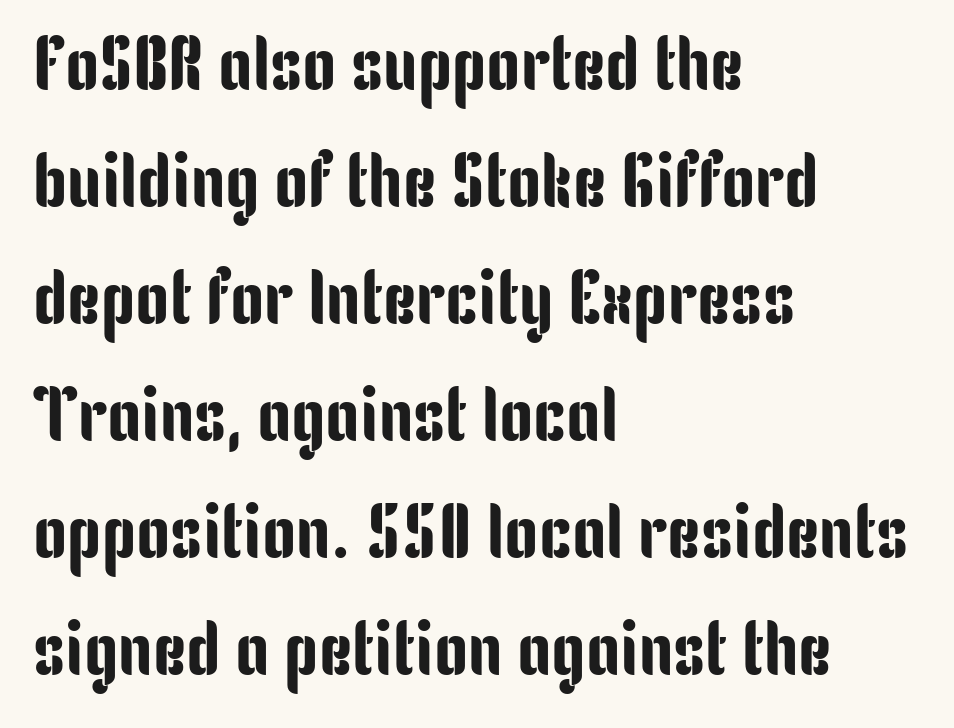
{"serif": "no", "italic": "no", "width": "condensed", "stroke_contrast": "low", "x_height": "medium", "monospaced": "no", "underline": "no", "align": "left", "line_spacing": "normal", "line_spacing_ratio": 1.54, "letter_spacing": "normal", "letter_spacing_em": 0.0, "glyph_px": 76}
